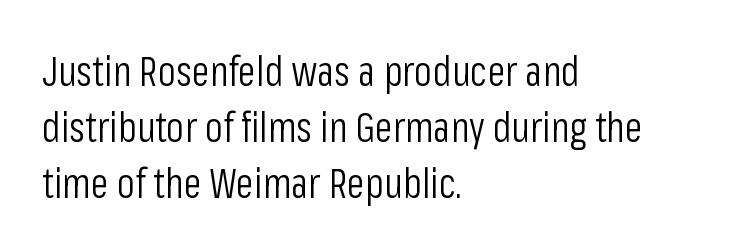
The image shows 41 px light, condensed sans-serif type, upright; set left-aligned, normal line spacing (1.36x), normal letter spacing, not underlined; low stroke contrast and a medium x-height.
